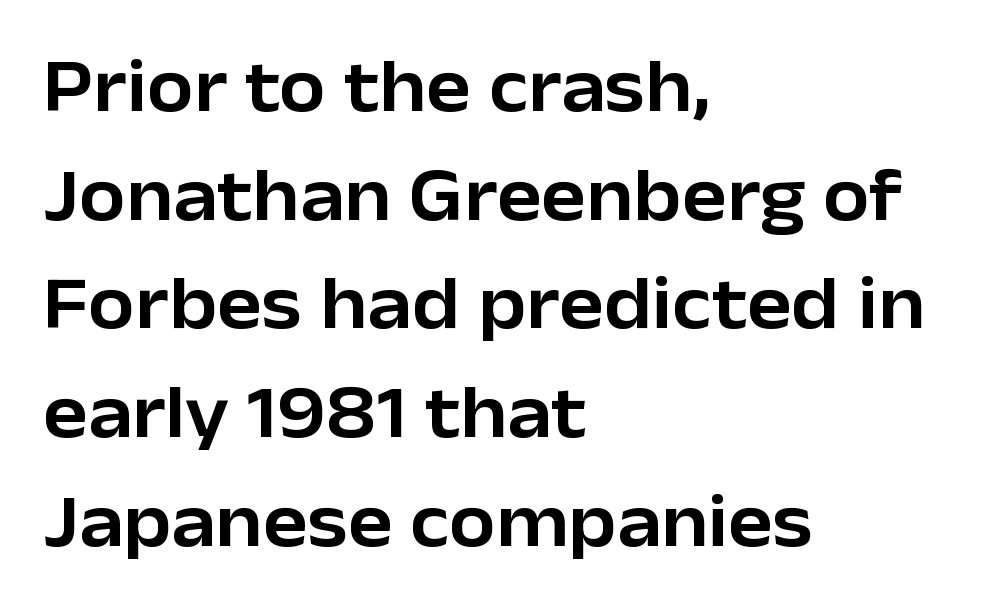
{"serif": "no", "italic": "no", "width": "normal", "stroke_contrast": "low", "x_height": "medium", "monospaced": "no", "underline": "no", "align": "left", "line_spacing": "normal", "line_spacing_ratio": 1.45, "letter_spacing": "normal", "letter_spacing_em": 0.0, "glyph_px": 75}
